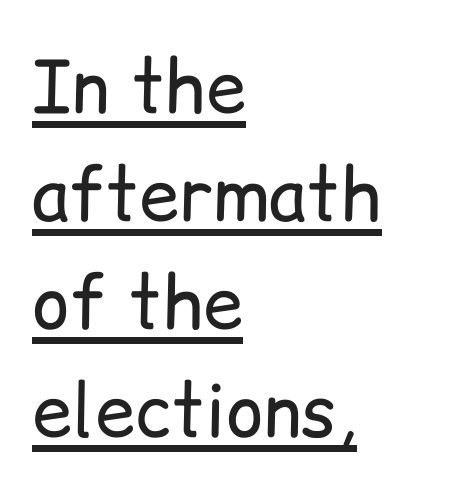
If you drew a line through each stem, it would be perfectly vertical. Heft: none added — not bold. This sample has the flowing, uneven cadence of proportional lettering. In terms of letterform style, serifs are entirely absent. Compared with a centered layout, this one pins lines to the left instead. Vertically, the passage feels balanced, rows spaced as you'd expect.
